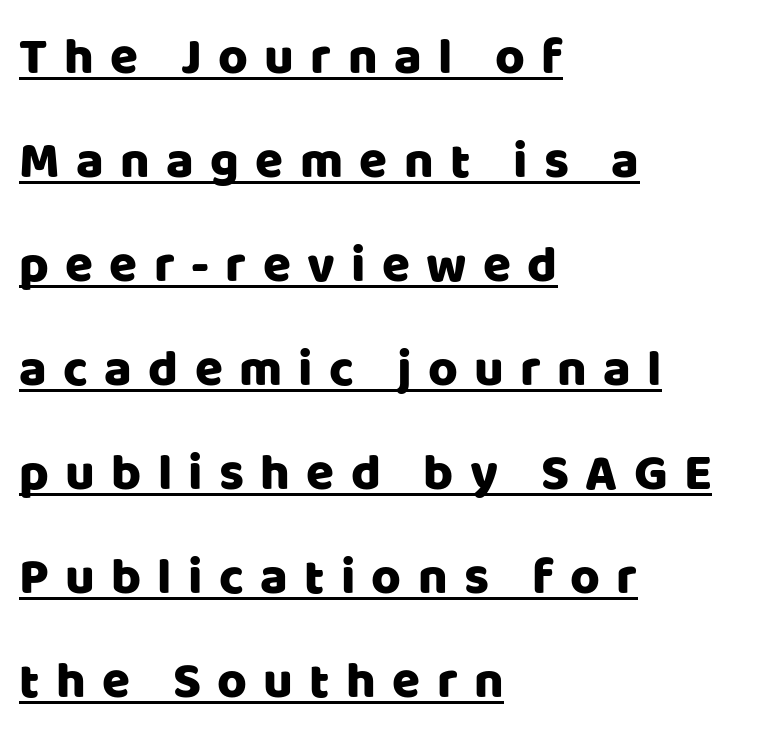
Classification — sans serif. Honestly, the underline is the first thing you notice here. Reading down the block, your eye returns to a fixed left position each line. The rendering uses natural spacing where letterforms have individual widths. The rendering inserts visible extra space after every character. Vertical spacing — loose.
